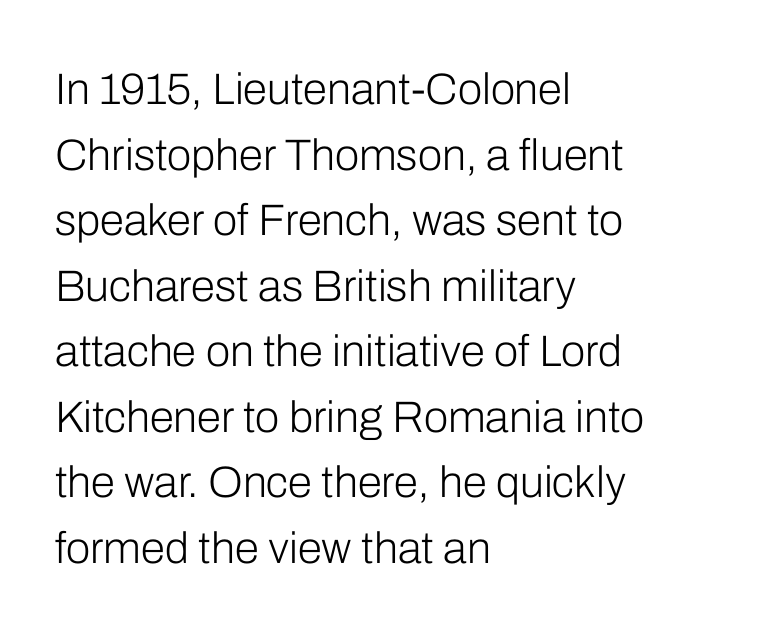
This is roman type, the default non-slanted kind. The letters advance in unequal steps, a hallmark of proportional type. Layout note: lines flush left. The designer went with a sans here, leaving each stem footless. Descenders hang freely into open space.
